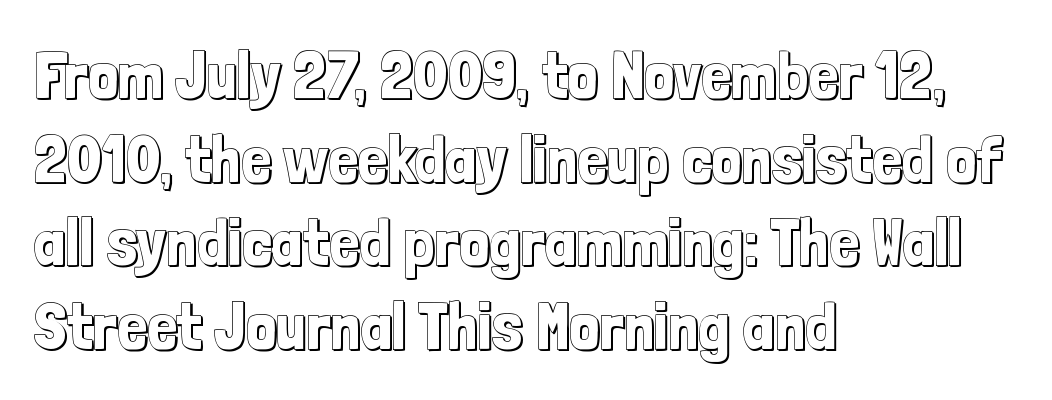
Q: Is the text italic (slanted)? A: No, it is upright.
Q: Is the text underlined? A: No.
Q: How is the paragraph aligned? A: Left-aligned.
Q: Is the spacing between letters normal or unusually wide? A: Normal.
Q: Is the spacing between lines tight, normal or loose? A: Normal.
Q: Width (condensed, normal, or wide)? A: Condensed.
Q: x-height? A: Medium.
Q: Monospaced? A: No.
